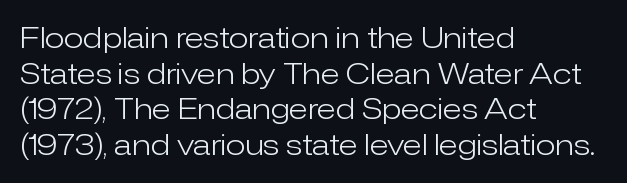
{"serif": "no", "italic": "no", "bold": "no", "weight": "light", "width": "normal", "stroke_contrast": "low", "x_height": "medium", "monospaced": "no", "underline": "no", "align": "left", "line_spacing_ratio": 1.23, "letter_spacing": "normal", "letter_spacing_em": 0.0, "glyph_px": 29}
